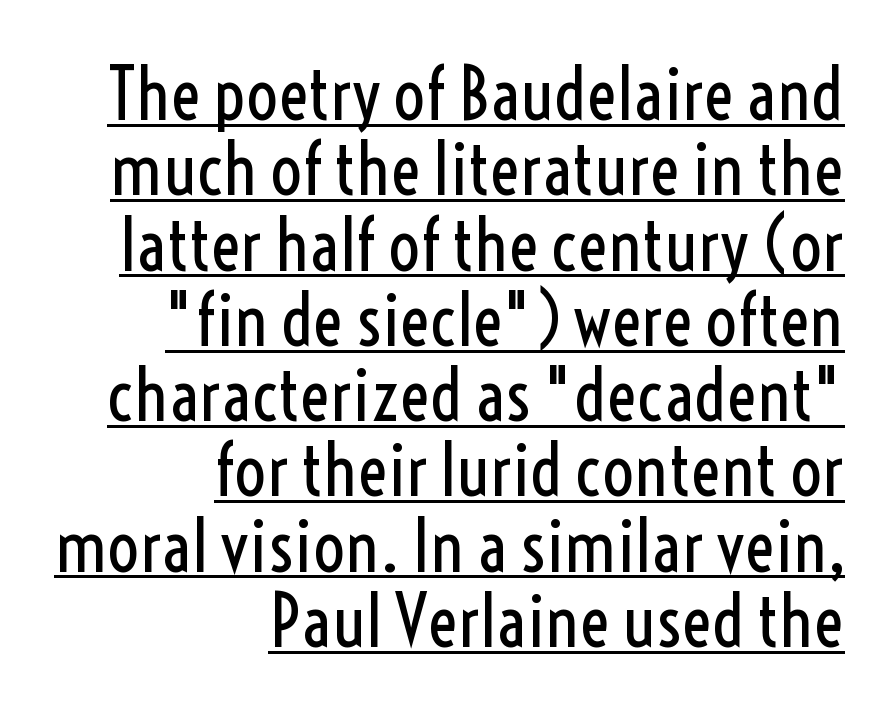
Glyph-to-glyph distance matches everyday printed text. The rendering uses natural spacing where letterforms have individual widths. All the whitespace from short lines collects on the left. Posture: upright roman. The font sits on the lighter half of the weight spectrum, regular included. These lines are composed in type without serifs.
